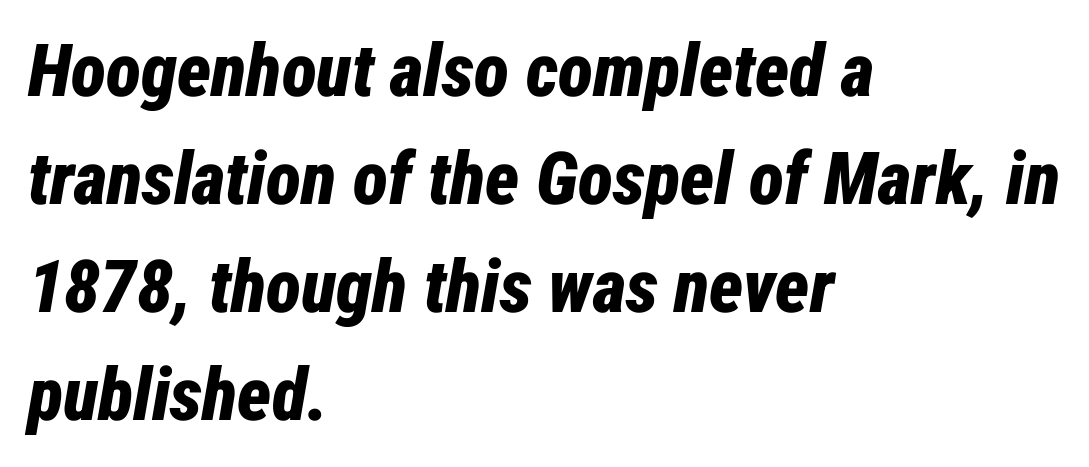
The image shows 73 px bold, condensed type, italic (leaning right); set left-aligned, normal line spacing (1.48x), normal letter spacing, not underlined; low stroke contrast and a medium x-height.
